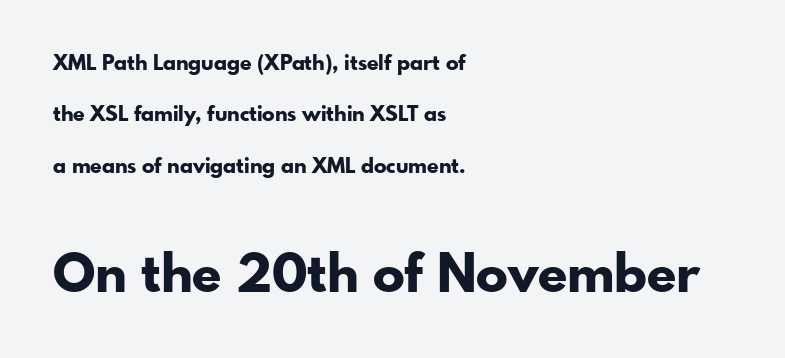
Q: Is the text bold? A: Yes.
Q: Is the text italic (slanted)? A: No, it is upright.
Q: Is the typeface a serif or a sans-serif typeface? A: Sans-serif.
Q: Is the text underlined? A: No.
Q: How is the paragraph aligned? A: Left-aligned.
Q: Is the spacing between letters normal or unusually wide? A: Normal.
Q: Is the spacing between lines tight, normal or loose? A: Loose.
Q: Which block of text is set in a larger size, the first (top) or the second (bottom)? A: The second (bottom) one.
Q: Width (condensed, normal, or wide)? A: Normal.
Q: Stroke contrast? A: Low.
Q: x-height? A: Small.
Q: Monospaced? A: No.
